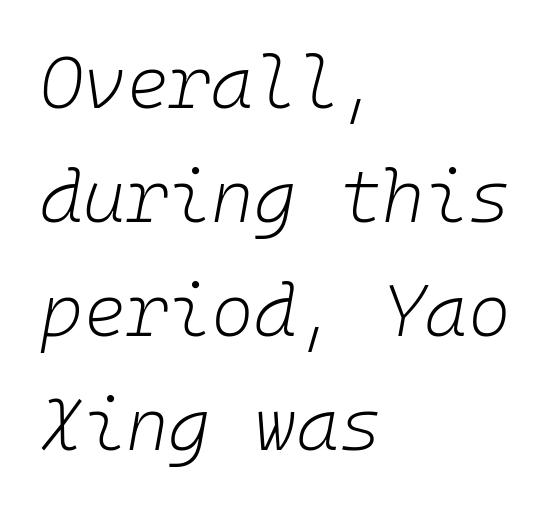
The image shows 73 px light type, italic (leaning right), monospaced; set left-aligned, normal line spacing (1.56x), normal letter spacing, not underlined; low stroke contrast and a medium x-height.
